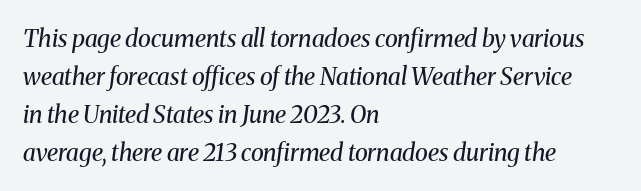
Stem width sits at or under what a default text font uses. The passage shown is not underscored anywhere. Words appear dense and cohesive because spacing is normal. The lines are quadded left.
